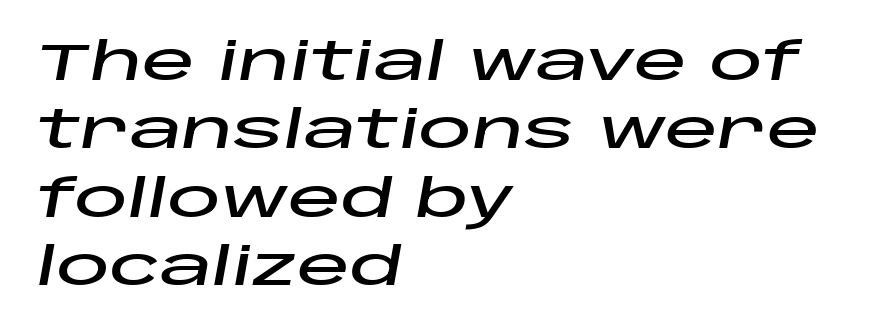
The image shows 53 px wide type, italic (leaning right); set left-aligned, normal line spacing (1.29x), normal letter spacing, not underlined; low stroke contrast and a large x-height.
